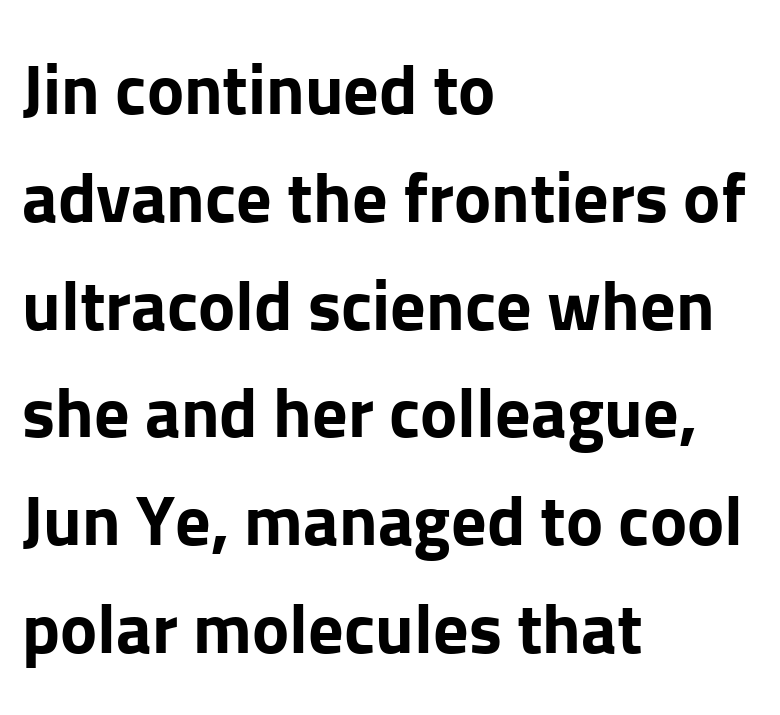
The image shows 70 px bold sans-serif type, upright; set left-aligned, normal line spacing (1.54x), normal letter spacing, not underlined; low stroke contrast and a medium x-height.
